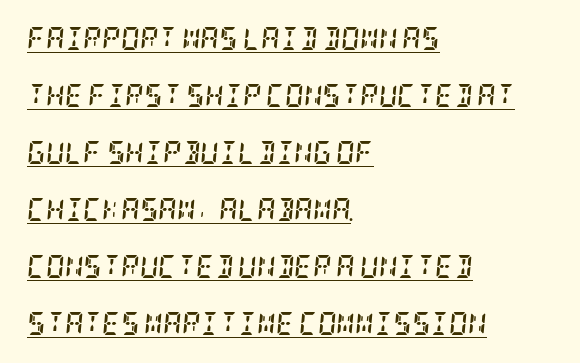
{"italic": "yes", "lean": "right", "slant_degrees": 5, "bold": "yes", "underline": "yes", "align": "left", "line_spacing": "loose", "line_spacing_ratio": 2.48, "letter_spacing": "normal", "letter_spacing_em": 0.0, "glyph_px": 23}
